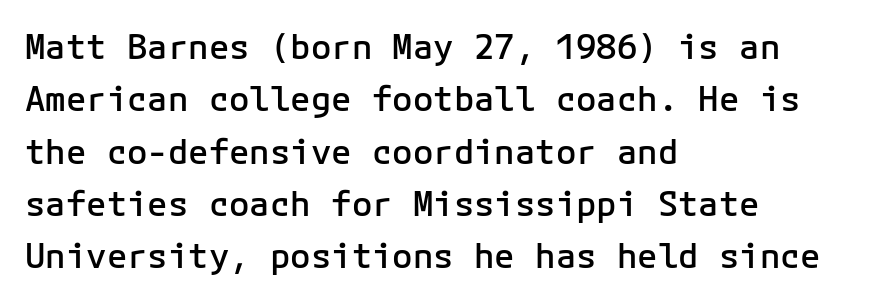
The image shows 34 px semibold sans-serif type, upright, monospaced; set left-aligned, normal line spacing (1.54x), normal letter spacing, not underlined; low stroke contrast and a medium x-height.
